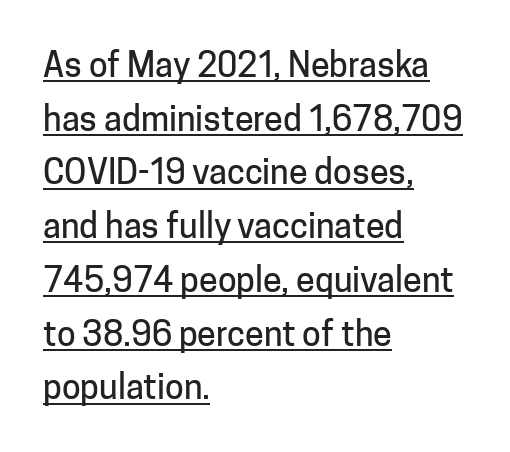
{"serif": "no", "italic": "no", "width": "normal", "stroke_contrast": "low", "x_height": "medium", "monospaced": "no", "underline": "yes", "align": "left", "line_spacing": "normal", "line_spacing_ratio": 1.58, "letter_spacing": "normal", "letter_spacing_em": 0.0, "glyph_px": 34}
